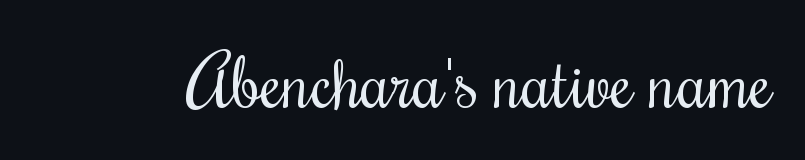
Bold? No — there's no thickening of the strokes. The horizontal fit of the characters is conventional and even. Varying glyph widths throughout — classic text-font behaviour. No word sits above an underline.
